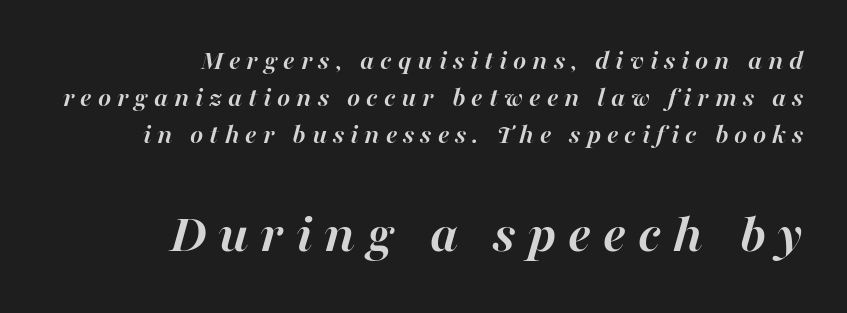
Looks like regular typesetting: each glyph gets only the width it needs. Between one letter and the next there's a generous, obvious gap. Weight: bold. Type without underlining. Casual observation: everything's shoved over to the right.
